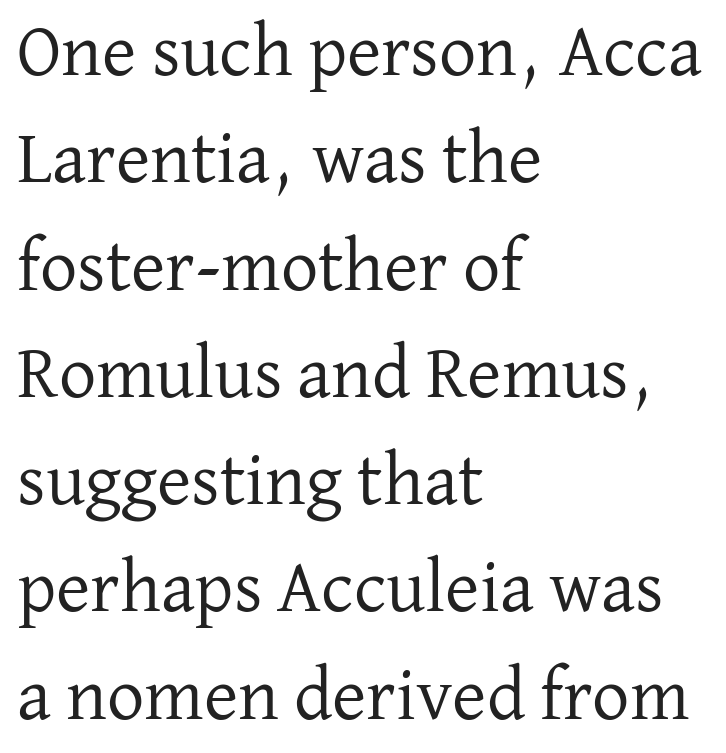
Notice how descenders clear the ascenders below comfortably — that's standard leading. The face looks like a standard text weight, possibly lighter. Does extra space separate the letters? No, they use regular spacing. Line starts are locked; line ends wander. Typographically, this falls in the serif category. Lines of text with bare space underneath.
